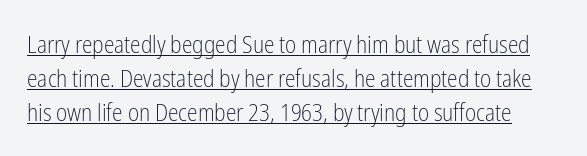
The image shows 24 px text type, upright; set normal line spacing (1.41x), normal letter spacing, underlined.
